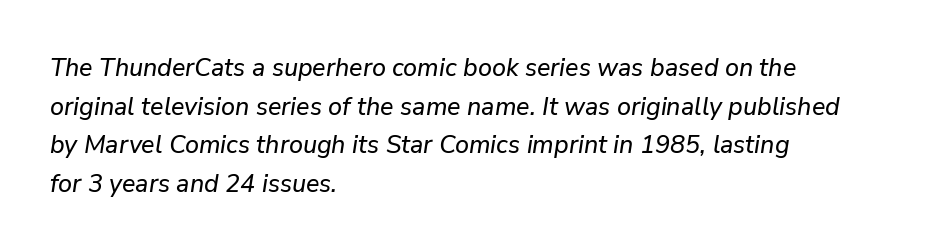
The image shows 25 px text type, italic (leaning right); set left-aligned, normal line spacing (1.55x), normal letter spacing, not underlined.
